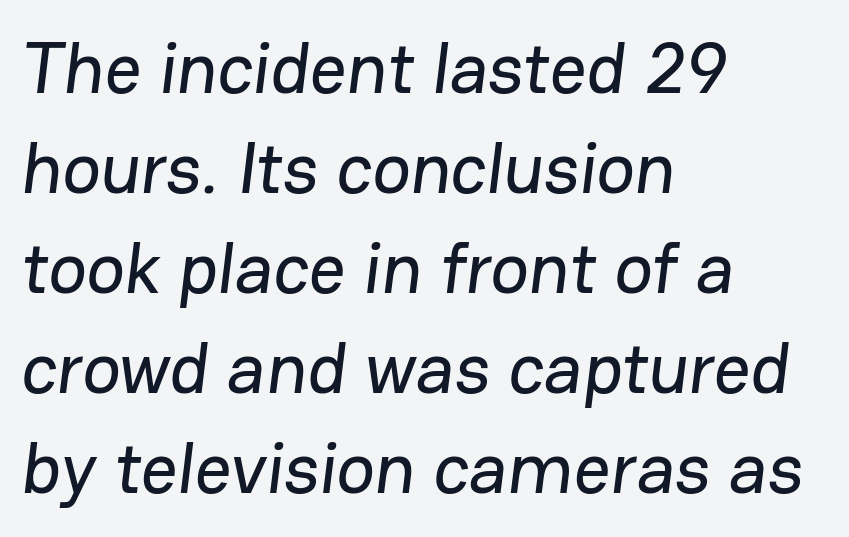
Whoever set this chose a conventional vertical rhythm. Characters follow at the spacing the type designer built in. A typesetter would call this proportional, since set widths differ per character. Unlike a traditional serif, this face leaves its strokes unadorned. Alignment: flush left.
